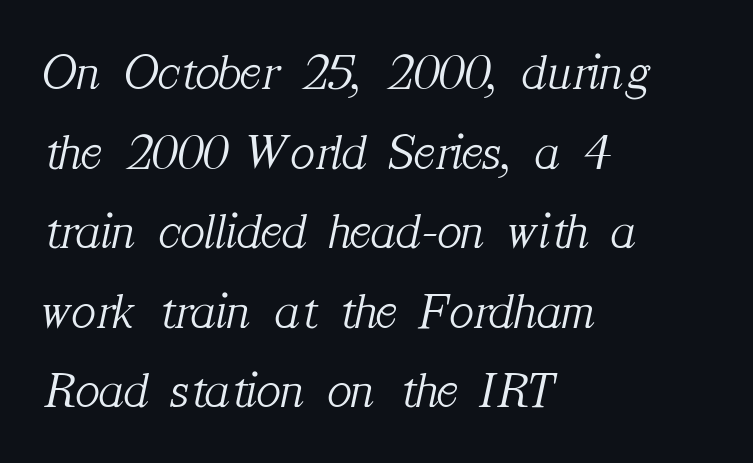
{"serif": "yes", "italic": "yes", "lean": "right", "slant_degrees": 12, "bold": "no", "weight": "light", "width": "normal", "stroke_contrast": "medium", "x_height": "medium", "monospaced": "no", "underline": "no", "align": "left", "line_spacing": "normal", "line_spacing_ratio": 1.56, "letter_spacing": "normal", "letter_spacing_em": 0.0, "glyph_px": 51}
